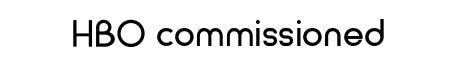
Q: Is the text bold? A: No.
Q: Is the text italic (slanted)? A: No, it is upright.
Q: Is the typeface a serif or a sans-serif typeface? A: Sans-serif.
Q: Is the text underlined? A: No.
Q: Is the spacing between letters normal or unusually wide? A: Normal.
Q: Width (condensed, normal, or wide)? A: Normal.
Q: Stroke contrast? A: Low.
Q: x-height? A: Medium.
Q: Monospaced? A: No.
